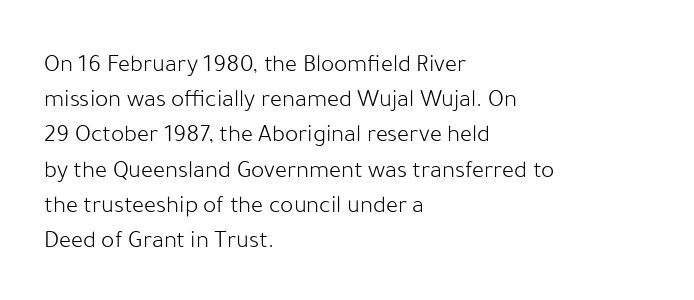
The image shows 25 px text type, upright; set left-aligned, normal line spacing (1.41x), normal letter spacing, not underlined.
